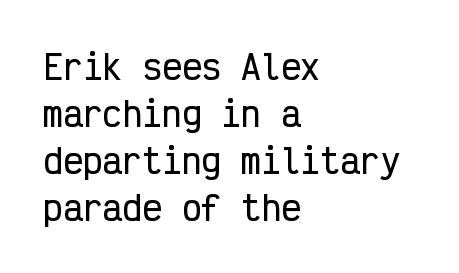
The image shows 33 px condensed sans-serif type, upright, monospaced; set left-aligned, normal line spacing (1.42x), normal letter spacing, not underlined; low stroke contrast and a medium x-height.
